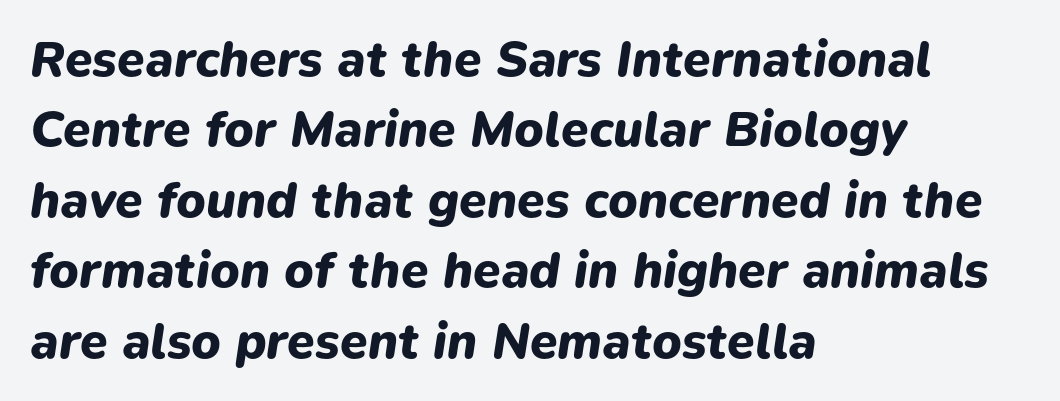
Vertically, the passage feels balanced, rows spaced as you'd expect. Underline: absent. Slanted lettering throughout. Words appear dense and cohesive because spacing is normal. Think of a printed novel: that variable character pitch is what you see here. The compositor pushed each line to the left boundary.
